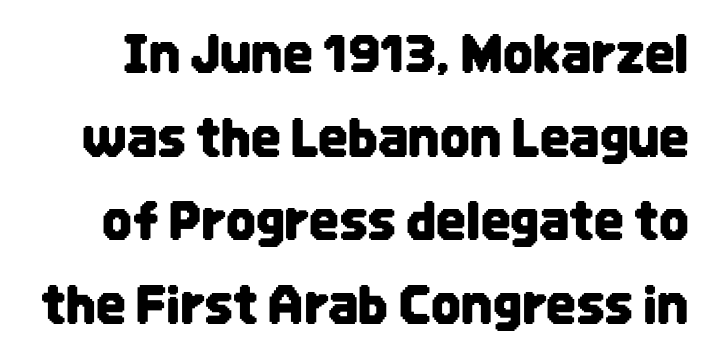
Every stem runs plumb, perpendicular to the baseline. A typesetter would call this zero additional tracking. Quick note: interline space is typical. The strip under each line holds only bare page. Serifs: no, the terminals of the letterforms are clean.
